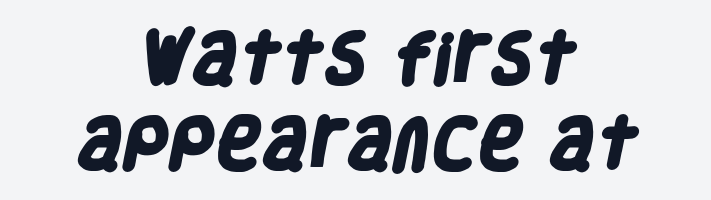
{"serif": "no", "bold": "yes", "weight": "heavy", "width": "condensed", "stroke_contrast": "low", "x_height": "large", "monospaced": "no", "underline": "no", "align": "center", "line_spacing": "normal", "line_spacing_ratio": 1.51, "letter_spacing": "normal", "letter_spacing_em": 0.0, "glyph_px": 56}
